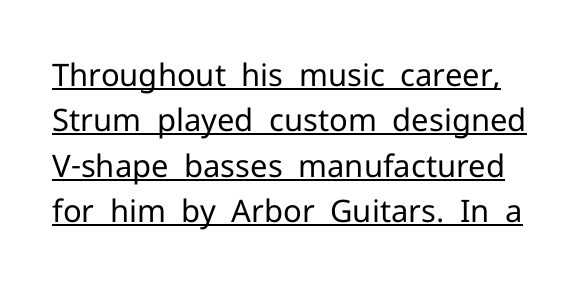
The image shows 31 px regular-weight sans-serif type, upright; set normal line spacing (1.46x), normal letter spacing, underlined; low stroke contrast and a medium x-height.
